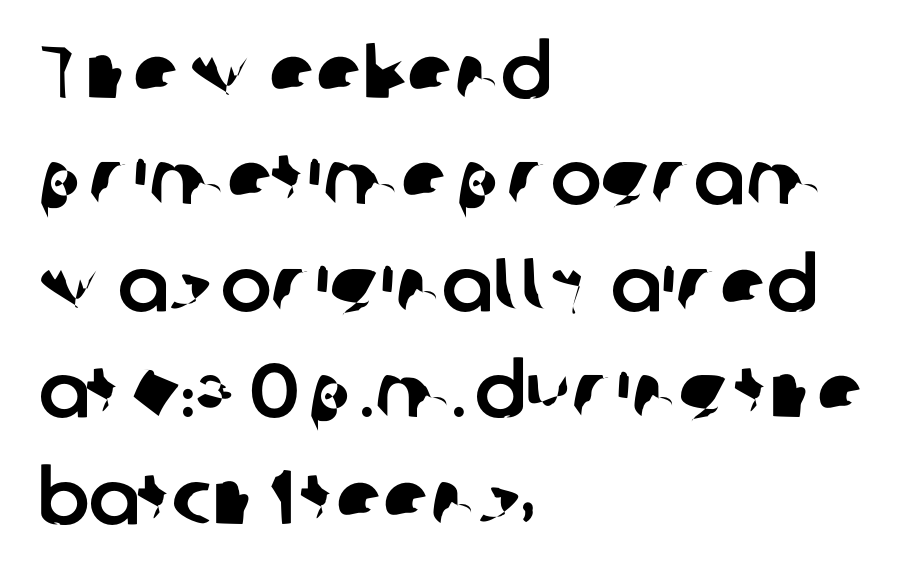
{"serif": "no", "width": "normal", "stroke_contrast": "low", "x_height": "medium", "monospaced": "no", "underline": "no", "align": "left", "line_spacing": "normal", "line_spacing_ratio": 1.4, "letter_spacing": "normal", "letter_spacing_em": 0.0, "glyph_px": 76}
